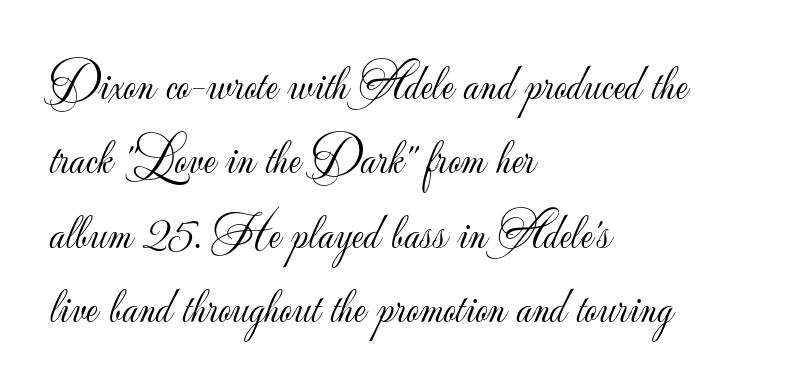
The passage shown stacks its lines at a standard gap. The letters advance in unequal steps, a hallmark of proportional type. Each stroke keeps to a modest, everyday thickness or less. Caption: standard tracking, unaltered. The font family rendered here belongs to the sans-serif group.
